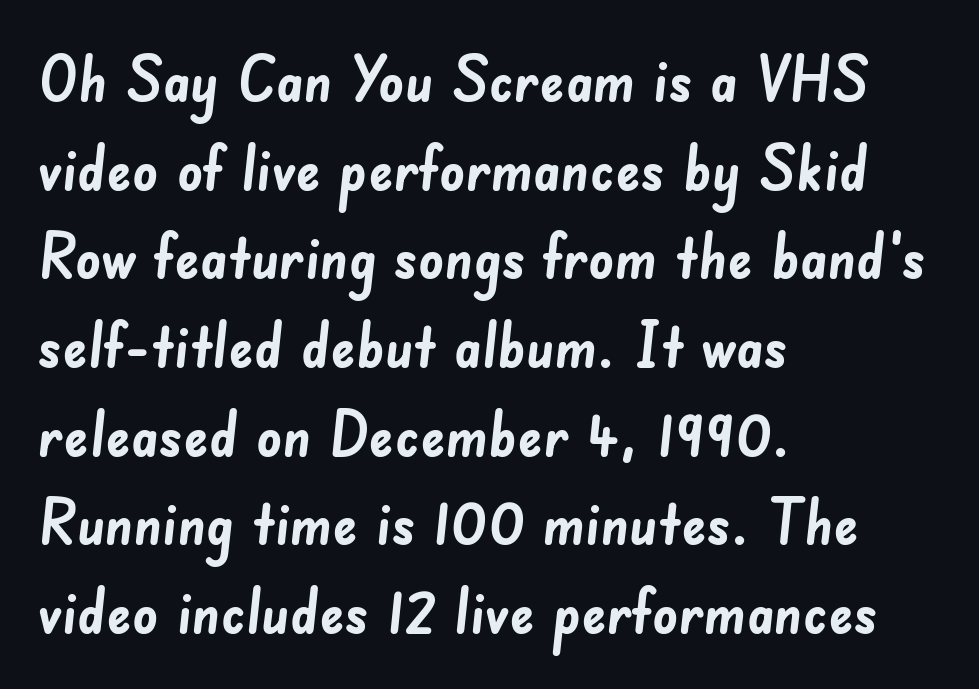
{"serif": "no", "bold": "yes", "weight": "semibold", "width": "normal", "stroke_contrast": "low", "x_height": "small", "monospaced": "no", "underline": "no", "align": "left", "line_spacing": "normal", "line_spacing_ratio": 1.43, "letter_spacing": "normal", "letter_spacing_em": 0.0, "glyph_px": 62}
